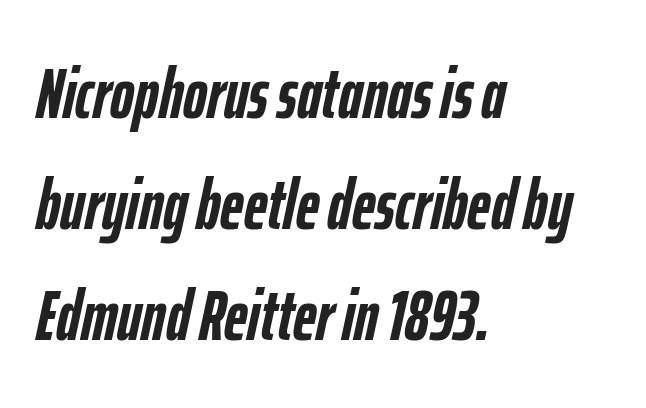
Does the copy run flush right? No — it runs flush left. The tracking reads as untouched default to a designer's eye. Descender tails drop into unmarked territory. This block has exactly the height ordinary leading produces. Bold? Absolutely — the strokes are thick and heavy.
